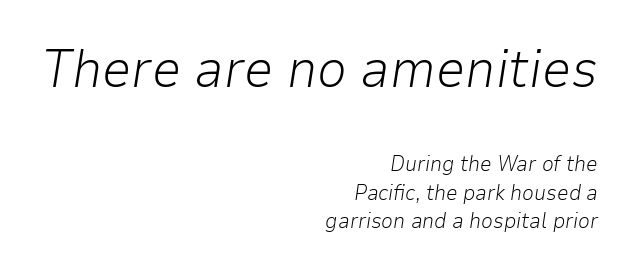
{"italic": "yes", "lean": "right", "slant_degrees": 9, "bold": "no", "weight": "light", "width": "normal", "stroke_contrast": "low", "x_height": "medium", "monospaced": "no", "underline": "no", "align": "right", "line_spacing": "normal", "line_spacing_ratio": 1.38, "letter_spacing": "normal", "letter_spacing_em": 0.0, "larger_block": "first", "size_ratio": 2.52, "glyph_px": 53}
